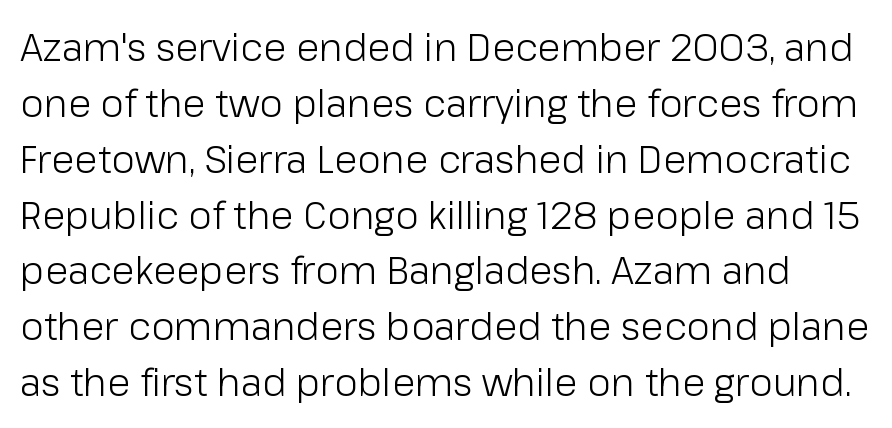
Q: Is the text bold? A: No.
Q: Is the text italic (slanted)? A: No, it is upright.
Q: Is the typeface a serif or a sans-serif typeface? A: Sans-serif.
Q: Is the text underlined? A: No.
Q: Is the spacing between letters normal or unusually wide? A: Normal.
Q: Is the spacing between lines tight, normal or loose? A: Normal.
Q: Width (condensed, normal, or wide)? A: Normal.
Q: Stroke contrast? A: Low.
Q: x-height? A: Medium.
Q: Monospaced? A: No.
